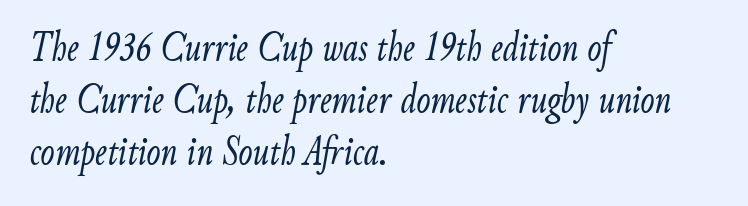
{"italic": "yes", "lean": "right", "slant_degrees": 9, "bold": "no", "weight": "light", "width": "condensed", "stroke_contrast": "low", "x_height": "small", "monospaced": "no", "underline": "no", "align": "left", "line_spacing_ratio": 1.24, "letter_spacing": "normal", "letter_spacing_em": 0.0, "glyph_px": 42}
